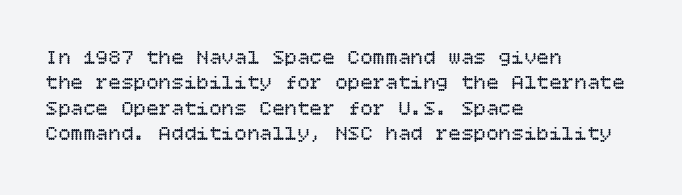
The image shows 21 px text type, upright; set left-aligned, line spacing 1.21x, normal letter spacing, not underlined.
